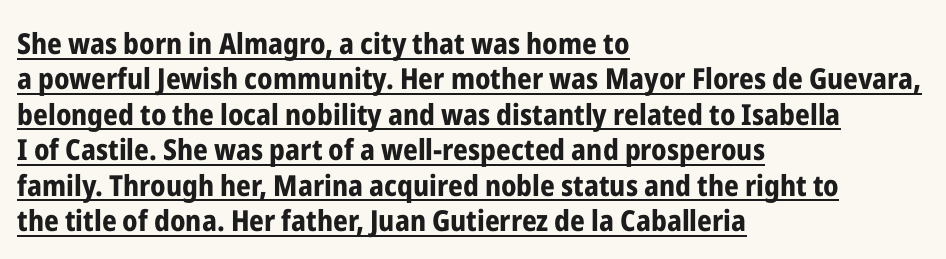
{"serif": "no", "italic": "no", "bold": "yes", "weight": "bold", "width": "condensed", "stroke_contrast": "low", "x_height": "medium", "monospaced": "no", "underline": "yes", "align": "left", "line_spacing_ratio": 1.22, "letter_spacing": "normal", "letter_spacing_em": 0.0, "glyph_px": 29}
